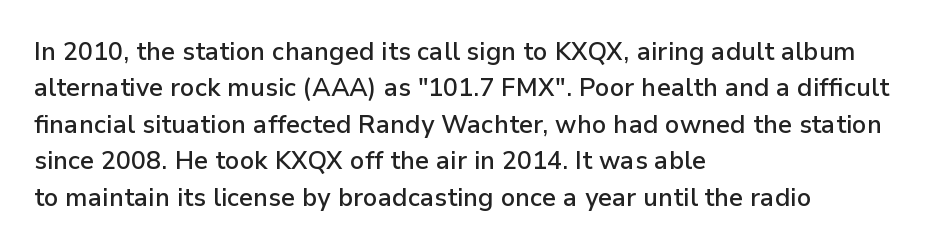
The image shows 25 px text type, upright; set left-aligned, normal line spacing (1.46x), normal letter spacing, not underlined.
